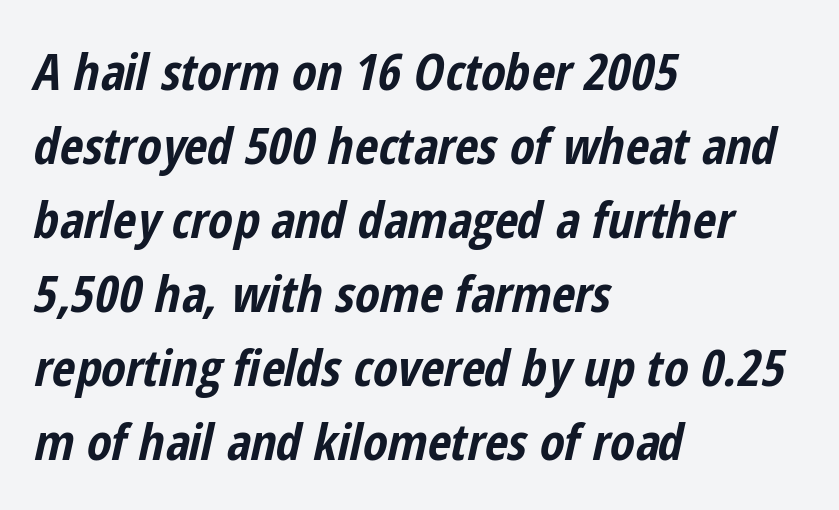
Q: Is the text bold? A: Yes.
Q: Is the text italic (slanted)? A: Yes, it leans right by about 12 degrees.
Q: Is the text underlined? A: No.
Q: How is the paragraph aligned? A: Left-aligned.
Q: Is the spacing between letters normal or unusually wide? A: Normal.
Q: Is the spacing between lines tight, normal or loose? A: Normal.
Q: Width (condensed, normal, or wide)? A: Condensed.
Q: Stroke contrast? A: Low.
Q: x-height? A: Medium.
Q: Monospaced? A: No.
